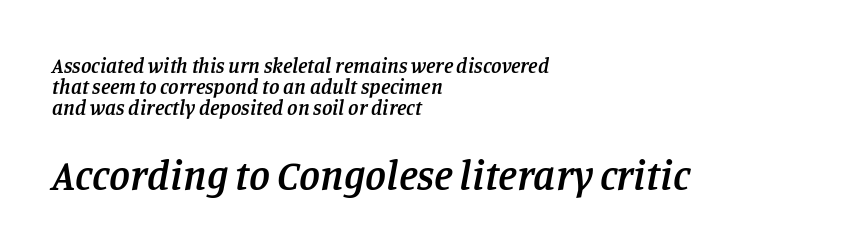
Observe the serifs anchoring each vertical stroke in this sample. The words here are not underlined. Spacing verdict: proportional, widths tailored to each character. The space between consecutive lines is stingy.
